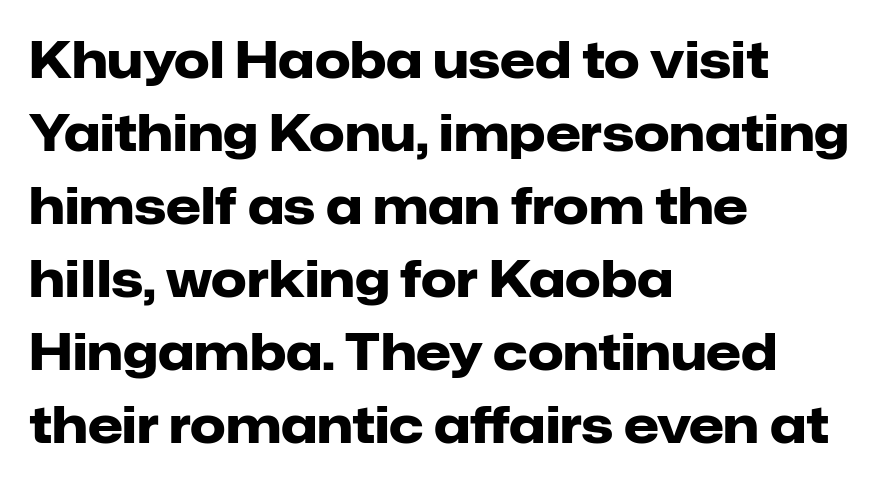
Q: Is the text bold? A: Yes.
Q: Is the text italic (slanted)? A: No, it is upright.
Q: Is the typeface a serif or a sans-serif typeface? A: Sans-serif.
Q: Is the text underlined? A: No.
Q: How is the paragraph aligned? A: Left-aligned.
Q: Is the spacing between letters normal or unusually wide? A: Normal.
Q: Is the spacing between lines tight, normal or loose? A: Normal.
Q: Width (condensed, normal, or wide)? A: Normal.
Q: Stroke contrast? A: Low.
Q: x-height? A: Medium.
Q: Monospaced? A: No.
